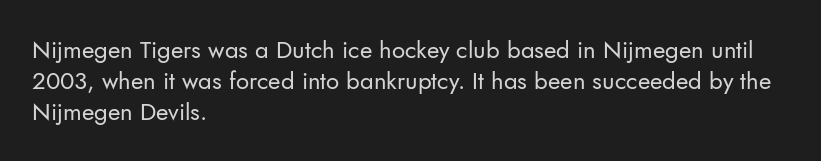
The image shows 24 px text type, upright; set left-aligned, normal line spacing (1.29x), normal letter spacing, not underlined.
